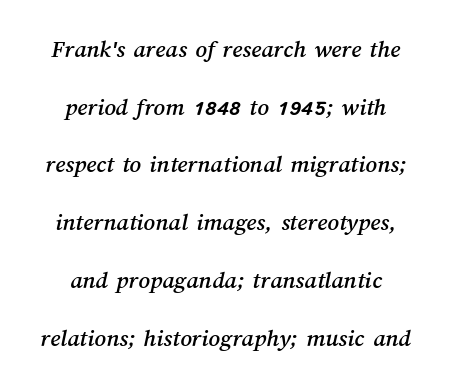
{"underline": "no", "line_spacing": "loose", "line_spacing_ratio": 2.31, "letter_spacing": "normal", "letter_spacing_em": 0.0, "glyph_px": 25}
